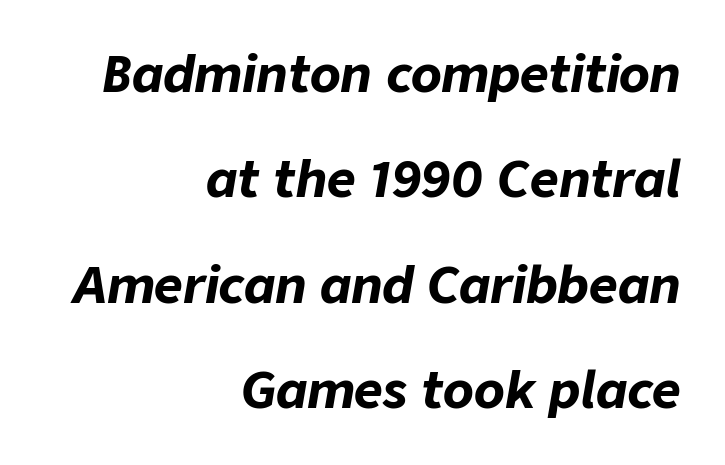
Do the characters align in a grid? No, the font is proportional. The paragraph shown leans on its right margin. Does extra space separate the letters? No, they use regular spacing. What weight is shown? A full bold with thick strokes. Quick note: interline space is abundant. The letters are slanted; this is an italic face.
